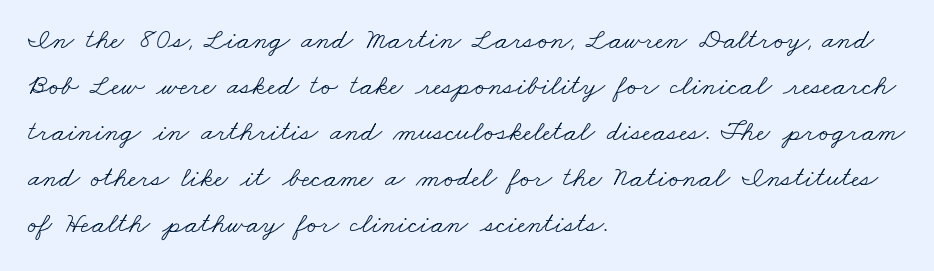
The passage shown is typed in a proportional face where columns would drift. Unlike a clean sans, this face finishes its strokes with serifs. Stems here are at most as thick as an everyday book face. The foot of each line stays bare and open. This block has exactly the height ordinary leading produces.
